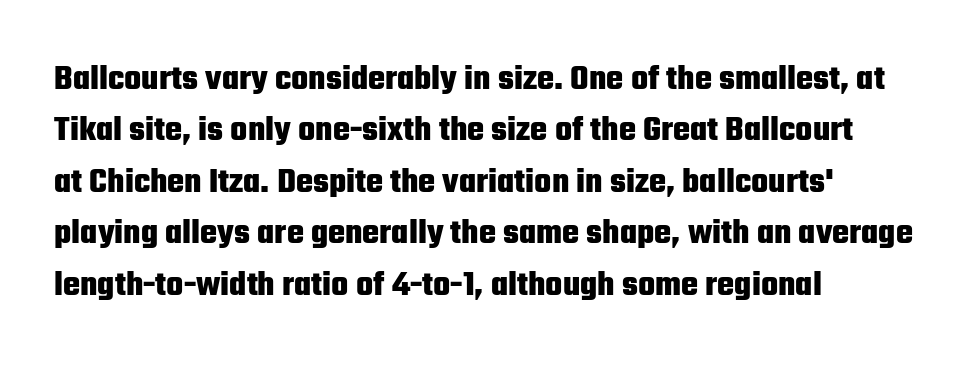
Are there feet on the stems? There aren't — it's a sans. These lines are rendered in a variable-pitch font. Rendered with straight, roman letterforms. The string is rendered with underlining switched off. The face used here is rendered with its standard letterfit.
